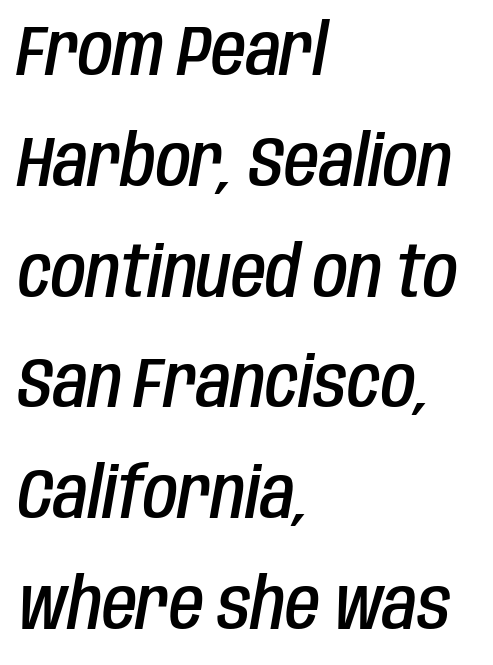
The image shows 71 px semibold, condensed type, italic (leaning right); set left-aligned, normal line spacing (1.56x), normal letter spacing, not underlined; low stroke contrast and a large x-height.
